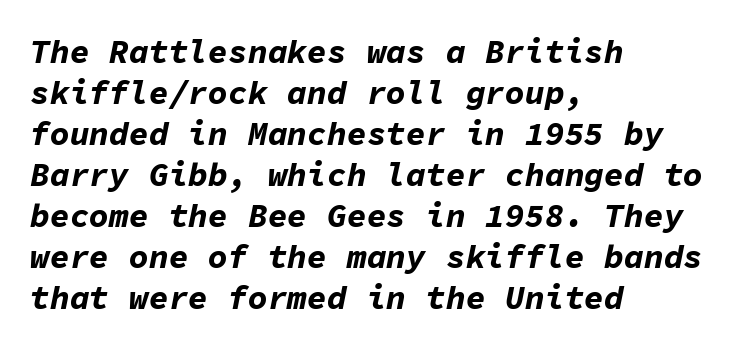
{"italic": "yes", "lean": "right", "slant_degrees": 11, "bold": "yes", "weight": "bold", "width": "normal", "stroke_contrast": "low", "x_height": "medium", "monospaced": "yes", "underline": "no", "align": "left", "line_spacing_ratio": 1.24, "letter_spacing": "normal", "letter_spacing_em": 0.0, "glyph_px": 33}
